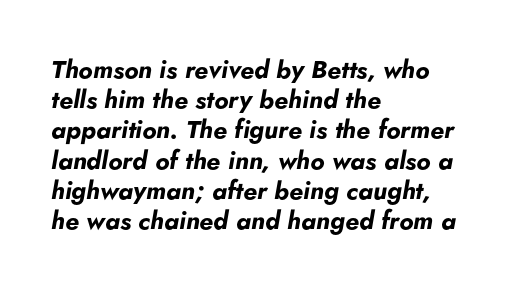
The image shows 25 px bold type, italic (leaning right); set left-aligned, line spacing 1.21x, normal letter spacing, not underlined.
